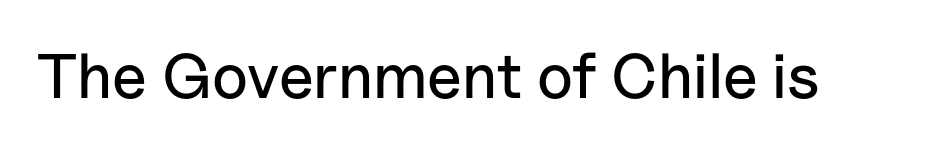
In terms of letterspacing, this is plain default setting. These lines are rendered in a variable-pitch font. Lines of text with bare space underneath. Typographically, this falls in the sans-serif category. Rendered with straight, roman letterforms.
